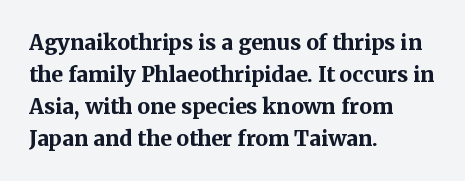
Q: Is the text bold? A: Yes.
Q: Is the text italic (slanted)? A: No, it is upright.
Q: Is the text underlined? A: No.
Q: How is the paragraph aligned? A: Left-aligned.
Q: Is the spacing between letters normal or unusually wide? A: Normal.
Q: Is the spacing between lines tight, normal or loose? A: Normal.
